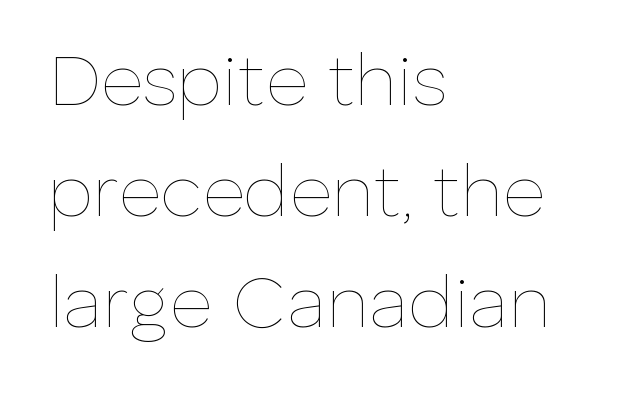
{"italic": "no", "bold": "no", "weight": "thin", "width": "normal", "stroke_contrast": "low", "x_height": "medium", "monospaced": "no", "underline": "no", "align": "left", "line_spacing": "normal", "line_spacing_ratio": 1.52, "letter_spacing": "normal", "letter_spacing_em": 0.0, "glyph_px": 73}
